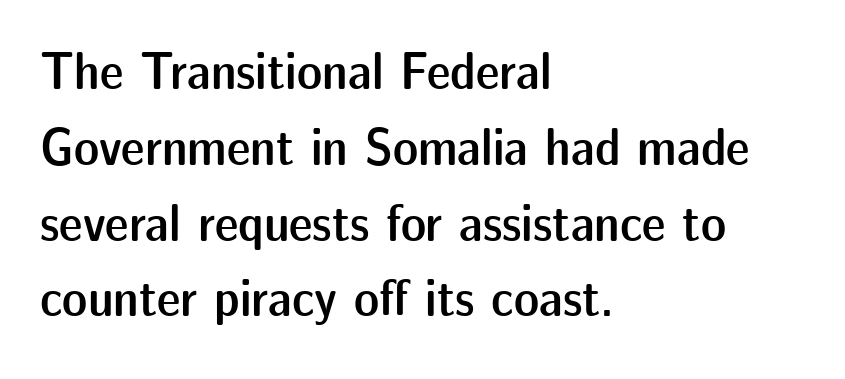
Q: Is the text bold? A: Semi-bold.
Q: Is the text italic (slanted)? A: No, it is upright.
Q: Is the typeface a serif or a sans-serif typeface? A: Sans-serif.
Q: Is the text underlined? A: No.
Q: How is the paragraph aligned? A: Left-aligned.
Q: Is the spacing between letters normal or unusually wide? A: Normal.
Q: Is the spacing between lines tight, normal or loose? A: Normal.
Q: Width (condensed, normal, or wide)? A: Normal.
Q: Stroke contrast? A: Low.
Q: x-height? A: Medium.
Q: Monospaced? A: No.
